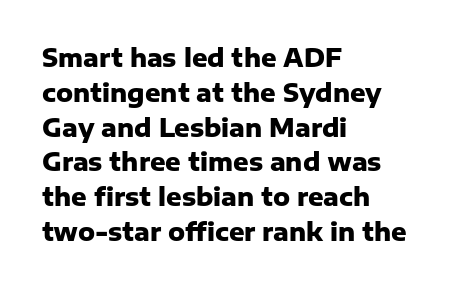
The image shows 24 px bold type, upright; set left-aligned, normal line spacing (1.45x), normal letter spacing, not underlined.
